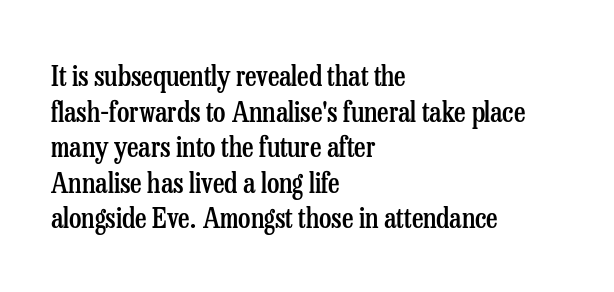
The image shows 28 px semibold, condensed serif type, upright; set left-aligned, normal line spacing (1.27x), normal letter spacing, not underlined; low stroke contrast and a medium x-height.
